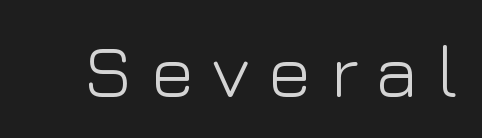
The image shows 75 px light sans-serif type, upright; set unusually wide letter spacing (+0.23 em), not underlined; low stroke contrast and a medium x-height.
